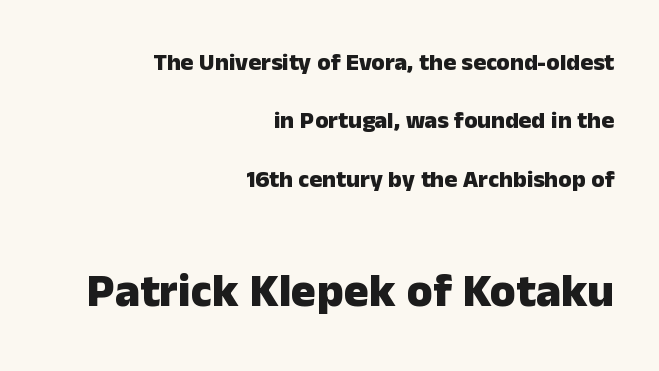
Q: Is the text bold? A: Yes.
Q: Is the text italic (slanted)? A: No, it is upright.
Q: Is the typeface a serif or a sans-serif typeface? A: Sans-serif.
Q: Is the text underlined? A: No.
Q: How is the paragraph aligned? A: Right-aligned.
Q: Is the spacing between letters normal or unusually wide? A: Normal.
Q: Is the spacing between lines tight, normal or loose? A: Loose.
Q: Which block of text is set in a larger size, the first (top) or the second (bottom)? A: The second (bottom) one.
Q: Width (condensed, normal, or wide)? A: Normal.
Q: Stroke contrast? A: Low.
Q: x-height? A: Medium.
Q: Monospaced? A: No.
